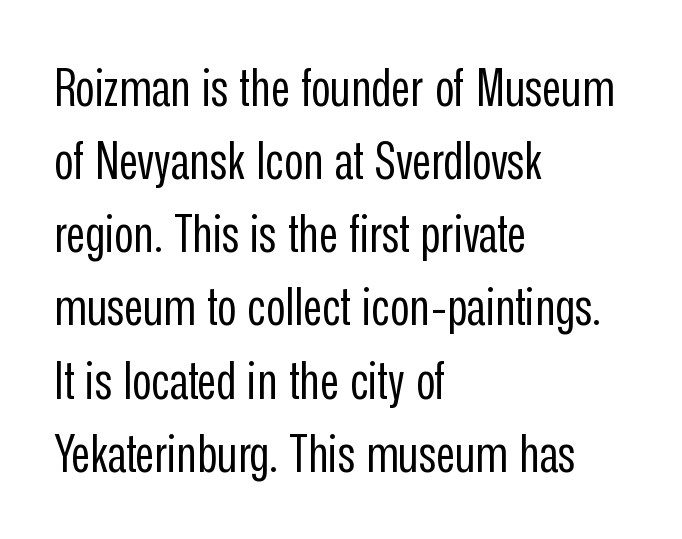
{"serif": "no", "italic": "no", "bold": "no", "weight": "regular", "width": "condensed", "stroke_contrast": "low", "x_height": "medium", "monospaced": "no", "underline": "no", "align": "left", "line_spacing": "normal", "line_spacing_ratio": 1.38, "letter_spacing": "normal", "letter_spacing_em": 0.0, "glyph_px": 53}
